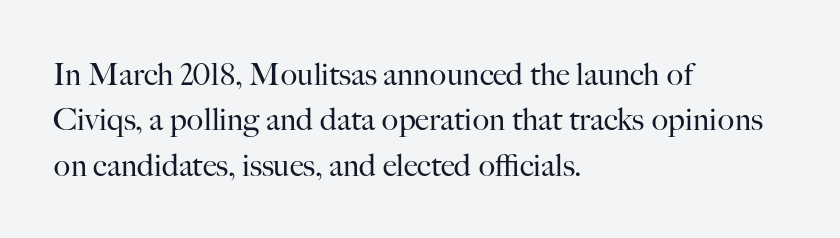
{"serif": "yes", "italic": "no", "bold": "no", "weight": "regular", "width": "normal", "stroke_contrast": "high", "x_height": "small", "monospaced": "no", "underline": "no", "align": "left", "line_spacing": "normal", "line_spacing_ratio": 1.46, "letter_spacing": "normal", "letter_spacing_em": 0.0, "glyph_px": 31}
